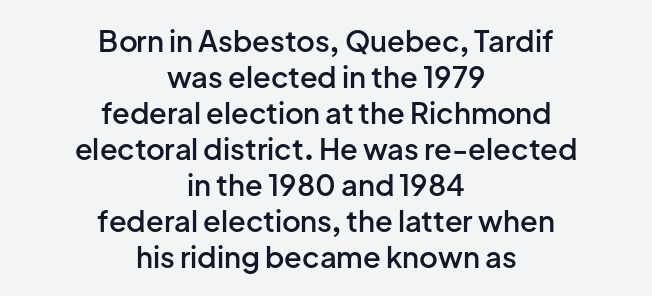
{"serif": "no", "italic": "no", "bold": "semi", "weight": "semibold", "width": "normal", "stroke_contrast": "low", "x_height": "medium", "monospaced": "no", "underline": "no", "align": "center", "line_spacing_ratio": 1.24, "letter_spacing": "normal", "letter_spacing_em": 0.0, "glyph_px": 29}
